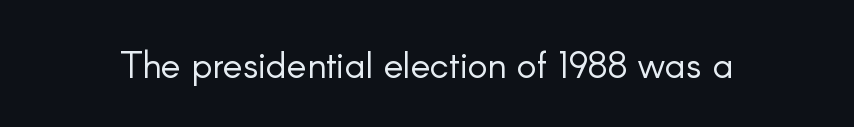
{"serif": "no", "italic": "no", "bold": "no", "weight": "light", "width": "normal", "stroke_contrast": "low", "x_height": "small", "monospaced": "no", "underline": "no", "letter_spacing": "normal", "letter_spacing_em": 0.0, "glyph_px": 37}
